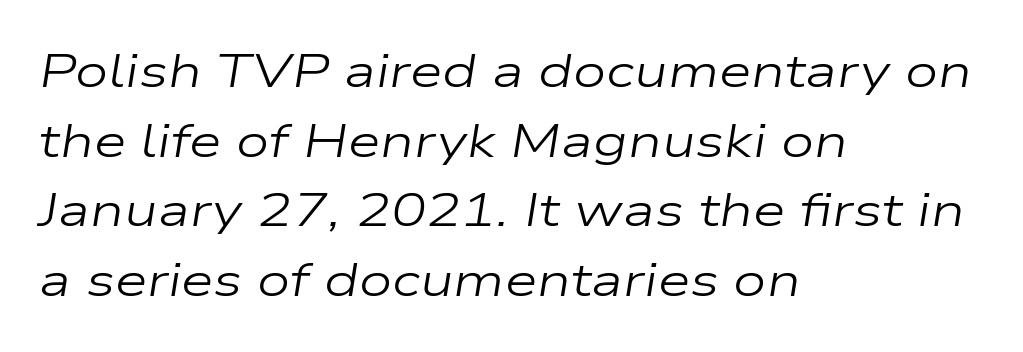
The image shows 47 px regular-weight, wide type, italic (leaning right); set left-aligned, normal line spacing (1.48x), normal letter spacing, not underlined; low stroke contrast and a medium x-height.
